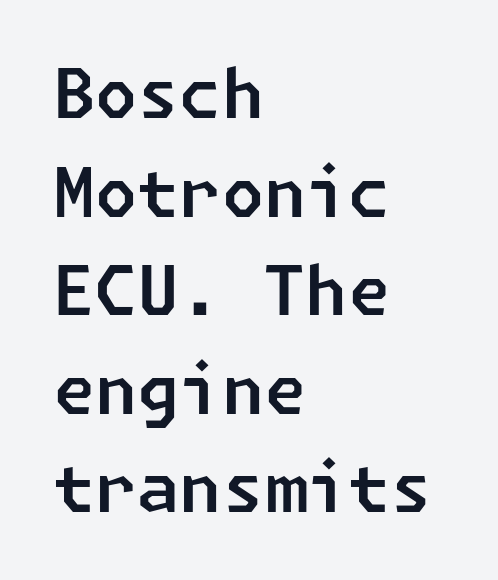
The image shows 68 px sans-serif type; set left-aligned, normal line spacing (1.45x), normal letter spacing, not underlined; low stroke contrast and a medium x-height.
